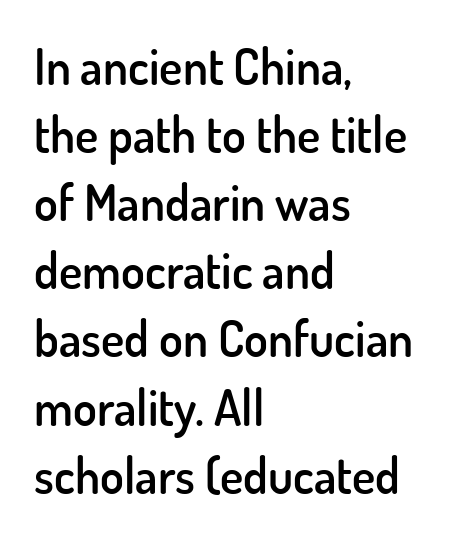
The image shows 49 px semibold sans-serif type, upright; set left-aligned, normal line spacing (1.39x), normal letter spacing, not underlined; low stroke contrast and a small x-height.
